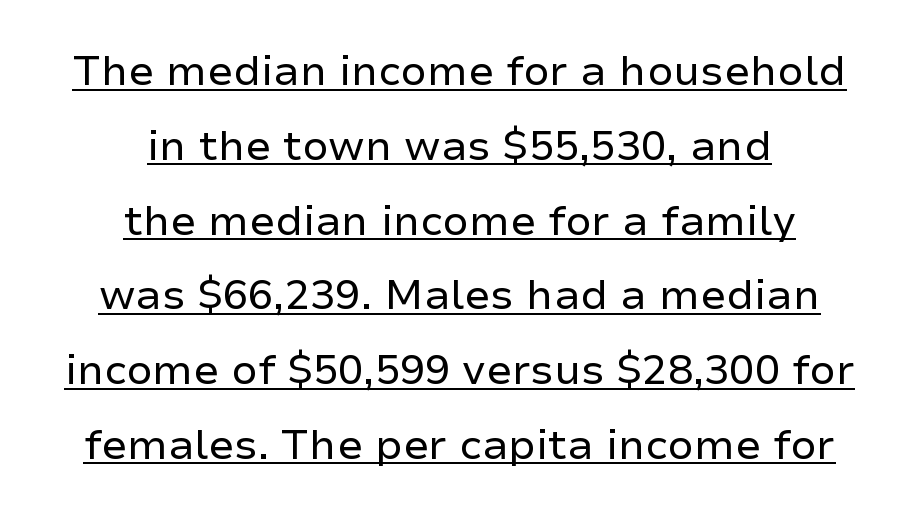
On a weight scale, this lands at 450 or below. Tall strokes in this sample are plumb rather than angled. The specimen includes a rule beneath the text block's lines. Default kerning and tracking; the words read as compact shapes. Horizontally, the lines are justified to the midpoint only. Check where the strokes stop: nothing finishes them off — pure sans.
